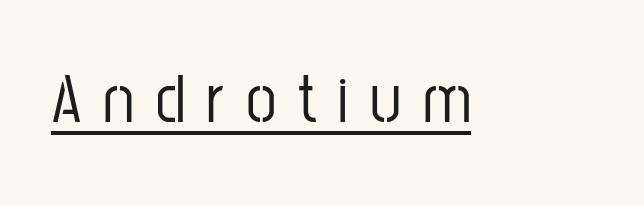
To sum up the face: it is a sans, with no serifs. The sample's only ornament is a line tracing under the words. Is this a fixed-width face? No — the glyphs have proportional, varying widths. The specimen reads as upright at a glance.
